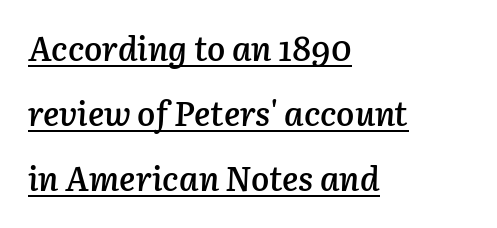
The image shows 34 px semibold type, italic (leaning right); set left-aligned, loose line spacing (1.91x), normal letter spacing, underlined; low stroke contrast and a medium x-height.
